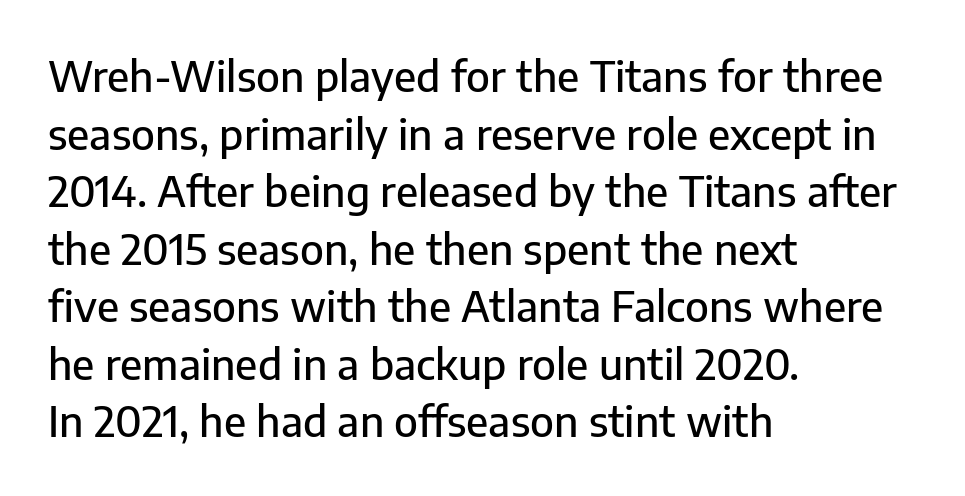
{"serif": "no", "italic": "no", "width": "normal", "stroke_contrast": "low", "x_height": "medium", "monospaced": "no", "underline": "no", "align": "left", "line_spacing": "normal", "line_spacing_ratio": 1.37, "letter_spacing": "normal", "letter_spacing_em": 0.0, "glyph_px": 42}
